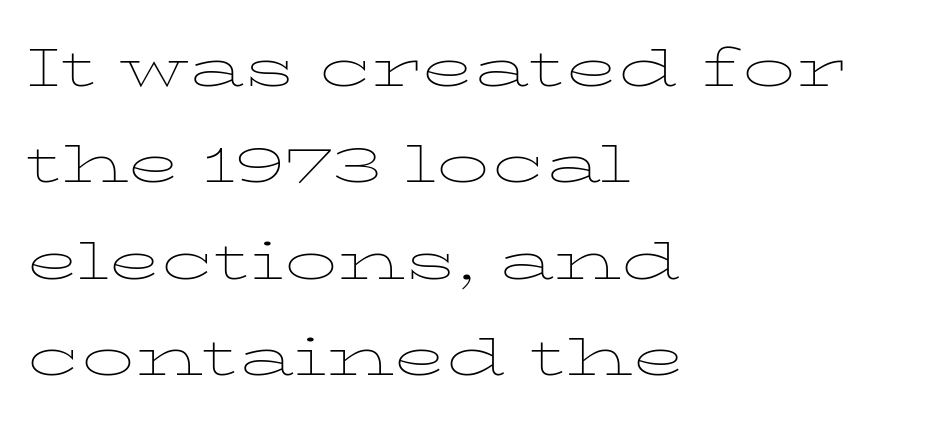
This sample has the flowing, uneven cadence of proportional lettering. Underlining? Definitely not there. Does the lettering tilt? It doesn't — this is upright. In CSS terms this would be text-align: left. Regarding serifs, this sample has them.
